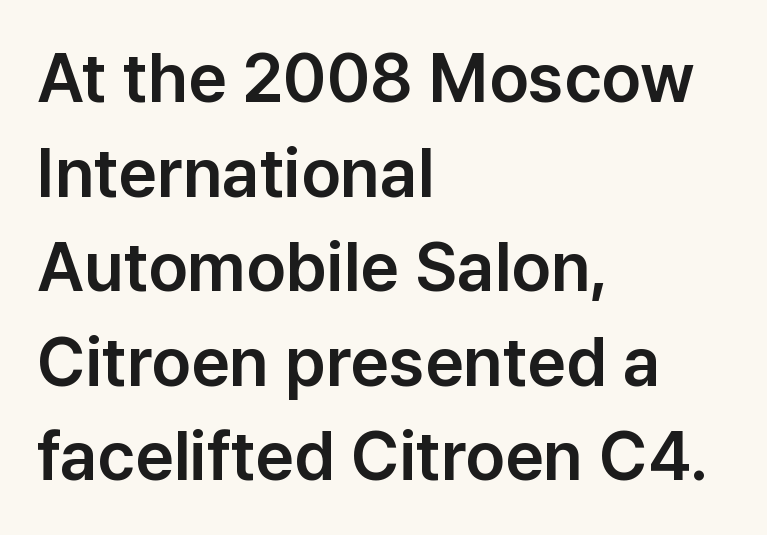
Q: Is the text italic (slanted)? A: No, it is upright.
Q: Is the typeface a serif or a sans-serif typeface? A: Sans-serif.
Q: Is the text underlined? A: No.
Q: How is the paragraph aligned? A: Left-aligned.
Q: Is the spacing between letters normal or unusually wide? A: Normal.
Q: Is the spacing between lines tight, normal or loose? A: Normal.
Q: Width (condensed, normal, or wide)? A: Normal.
Q: Stroke contrast? A: Low.
Q: x-height? A: Medium.
Q: Monospaced? A: No.
